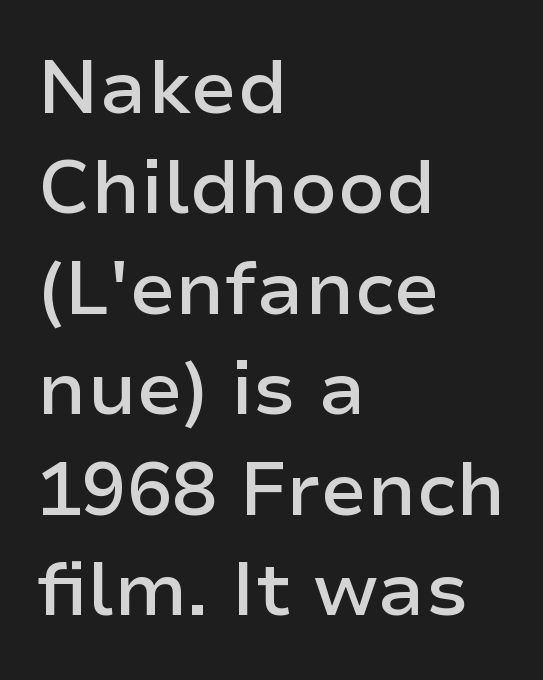
Moderately thickened strokes mark this as semibold type. Evenly set lines give the paragraph a standard silhouette. What stands out about the letter spacing? Nothing — it is the standard amount. When letters stand straight like this, we call the style roman or upright.
